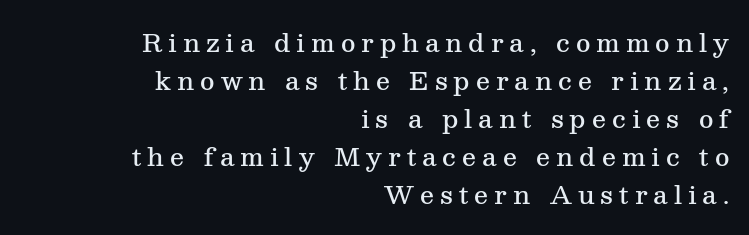
Q: Is the text bold? A: Semi-bold.
Q: Is the text italic (slanted)? A: No, it is upright.
Q: Is the text underlined? A: No.
Q: How is the paragraph aligned? A: Right-aligned.
Q: Is the spacing between letters normal or unusually wide? A: Unusually wide.
Q: Is the spacing between lines tight, normal or loose? A: Normal.
